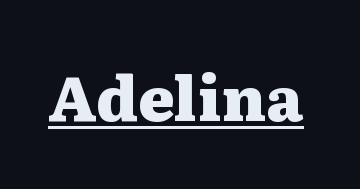
The passage shown is emphatically bold. What decoration does the sample have? An underline. The letterforms sit shoulder to shoulder at normal distance. The font's upright variant was chosen for this text.
